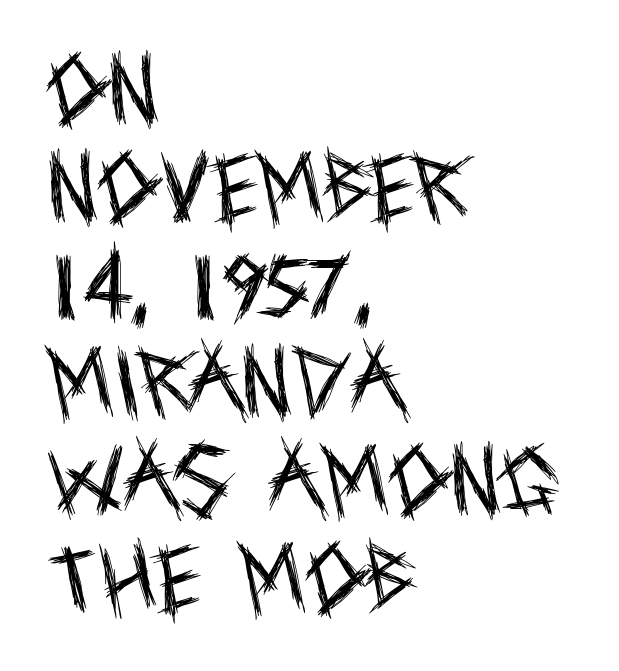
{"serif": "no", "italic": "no", "bold": "no", "weight": "regular", "width": "condensed", "x_height": "large", "monospaced": "no", "underline": "no", "align": "left", "line_spacing": "normal", "line_spacing_ratio": 1.27, "letter_spacing": "normal", "letter_spacing_em": 0.0, "glyph_px": 77}
